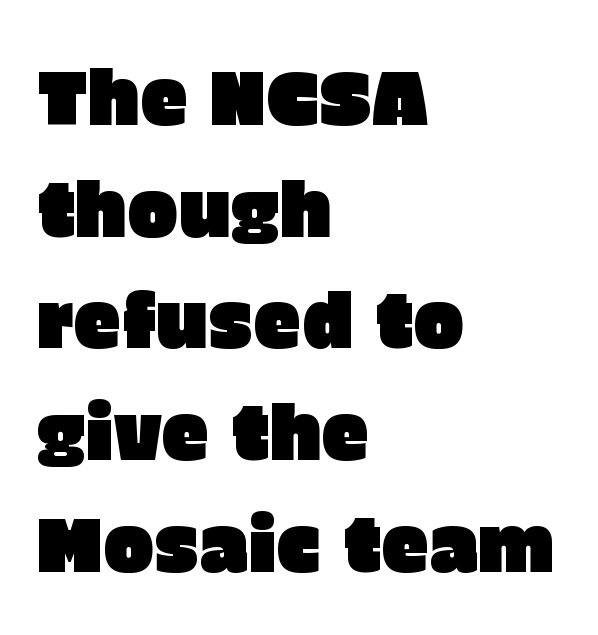
Designer's note — italics off, roman on. All the whitespace from short lines collects on the right. Varying glyph widths throughout — classic text-font behaviour. Observe the ordinary spacing: letters are neighbours, not strangers. The block of text has a typical density, with ordinary space between rows. Nobody drew a line under any word here.
